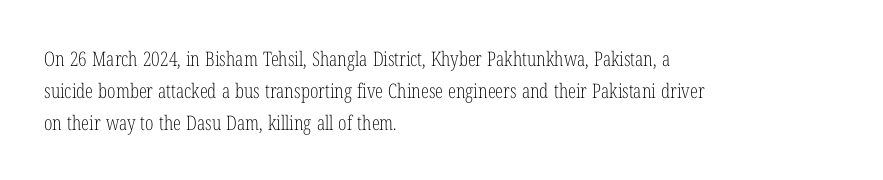
The image shows 20 px text type, upright; set left-aligned, normal line spacing (1.6x), normal letter spacing, not underlined.
